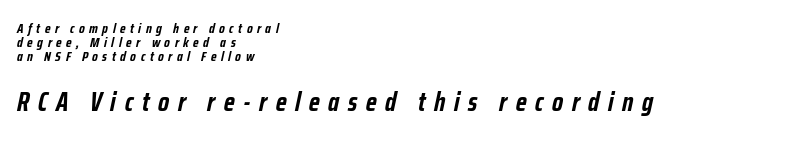
Q: Is the text bold? A: Yes.
Q: Is the text italic (slanted)? A: Yes, it leans right by about 12 degrees.
Q: Is the text underlined? A: No.
Q: How is the paragraph aligned? A: Left-aligned.
Q: Is the spacing between letters normal or unusually wide? A: Unusually wide.
Q: Is the spacing between lines tight, normal or loose? A: Tight.
Q: Which block of text is set in a larger size, the first (top) or the second (bottom)? A: The second (bottom) one.
